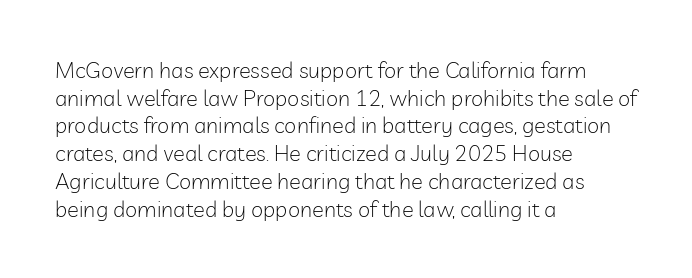
The image shows 22 px text type, upright; set left-aligned, normal line spacing (1.26x), normal letter spacing, not underlined.
